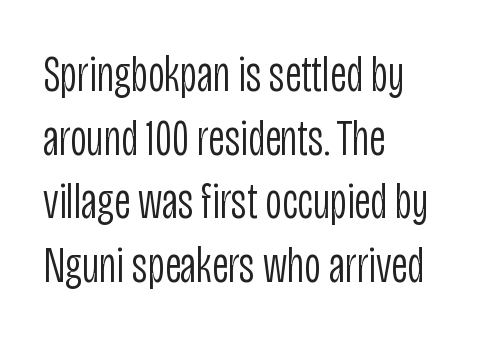
{"serif": "no", "italic": "no", "bold": "no", "weight": "light", "width": "condensed", "stroke_contrast": "low", "x_height": "large", "monospaced": "no", "underline": "no", "align": "left", "line_spacing": "normal", "line_spacing_ratio": 1.25, "letter_spacing": "normal", "letter_spacing_em": 0.0, "glyph_px": 51}
